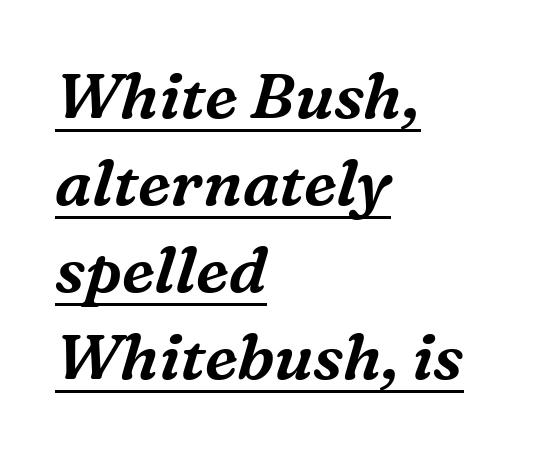
The image shows 64 px serif type, italic (leaning right); set left-aligned, normal line spacing (1.36x), normal letter spacing, underlined; medium stroke contrast and a medium x-height.
